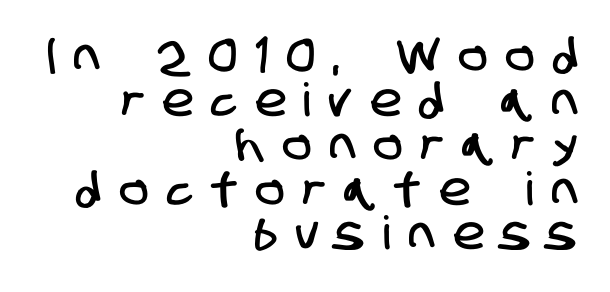
{"serif": "no", "width": "condensed", "stroke_contrast": "low", "x_height": "large", "monospaced": "no", "underline": "no", "align": "right", "line_spacing": "tight", "line_spacing_ratio": 0.97, "letter_spacing": "wide", "letter_spacing_em": 0.42, "glyph_px": 46}
